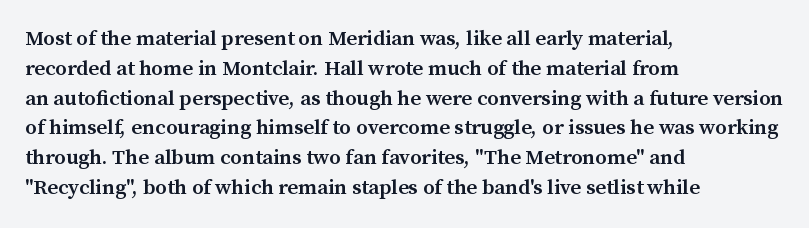
Q: Is the text bold? A: Semi-bold.
Q: Is the text italic (slanted)? A: No, it is upright.
Q: Is the text underlined? A: No.
Q: How is the paragraph aligned? A: Left-aligned.
Q: Is the spacing between letters normal or unusually wide? A: Normal.
Q: Is the spacing between lines tight, normal or loose? A: Normal.
